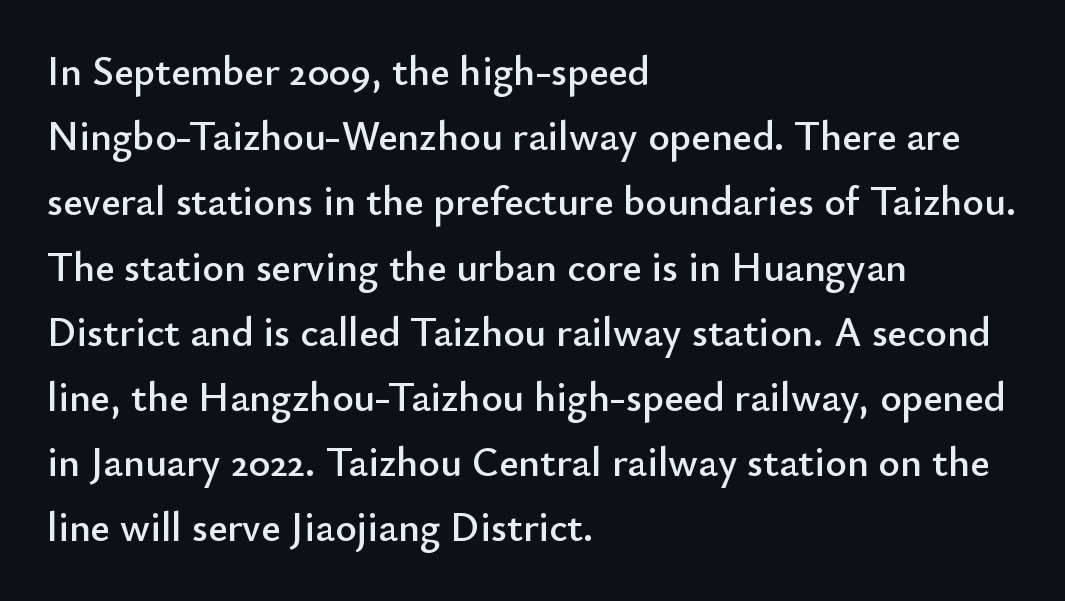
{"serif": "no", "italic": "no", "width": "normal", "stroke_contrast": "low", "x_height": "small", "monospaced": "no", "underline": "no", "align": "left", "line_spacing": "normal", "line_spacing_ratio": 1.59, "letter_spacing": "normal", "letter_spacing_em": 0.0, "glyph_px": 41}
